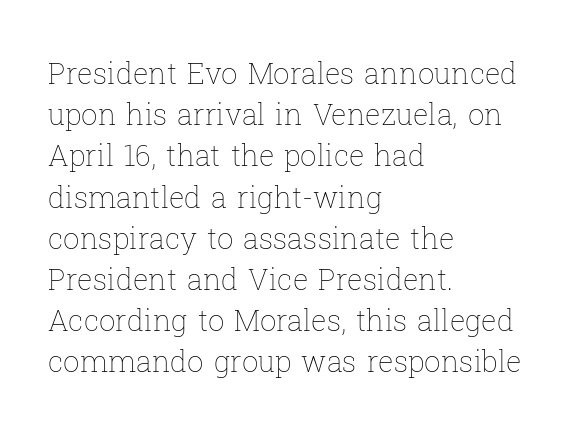
Q: Is the text bold? A: No.
Q: Is the text italic (slanted)? A: No, it is upright.
Q: Is the text underlined? A: No.
Q: How is the paragraph aligned? A: Left-aligned.
Q: Is the spacing between letters normal or unusually wide? A: Normal.
Q: Is the spacing between lines tight, normal or loose? A: Normal.
Q: Width (condensed, normal, or wide)? A: Normal.
Q: Stroke contrast? A: Low.
Q: x-height? A: Medium.
Q: Monospaced? A: No.
